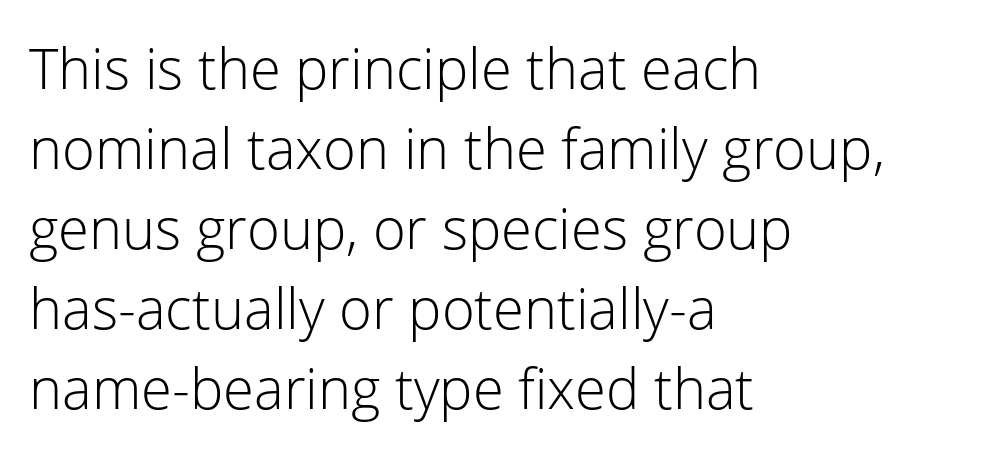
{"serif": "no", "italic": "no", "bold": "no", "weight": "light", "width": "normal", "stroke_contrast": "low", "x_height": "medium", "monospaced": "no", "underline": "no", "align": "left", "line_spacing": "normal", "line_spacing_ratio": 1.43, "letter_spacing": "normal", "letter_spacing_em": 0.0, "glyph_px": 56}
